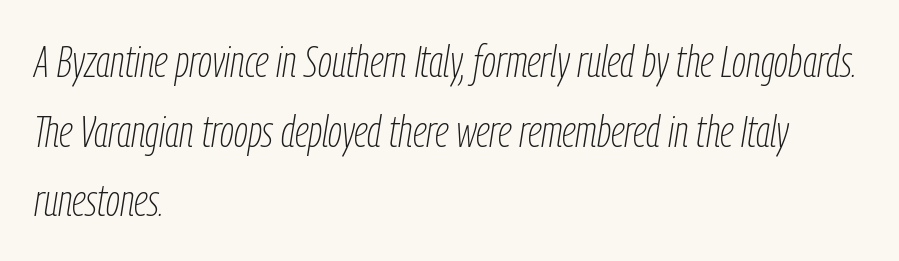
{"italic": "yes", "lean": "right", "slant_degrees": 9, "bold": "no", "weight": "thin", "width": "condensed", "stroke_contrast": "low", "x_height": "medium", "monospaced": "no", "underline": "no", "align": "left", "line_spacing": "normal", "line_spacing_ratio": 1.58, "letter_spacing": "normal", "letter_spacing_em": 0.0, "glyph_px": 44}
